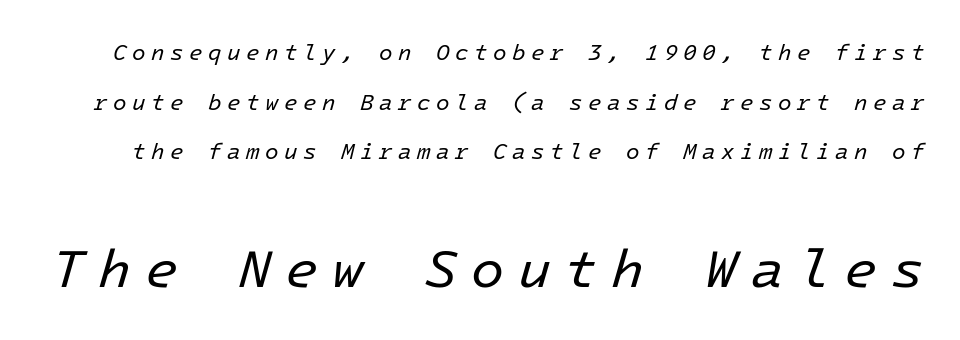
Is the stroke heavy? The answer is a plain regular-or-lighter. Block two is the big one; block one sits smaller above it. There's an unmistakable incline to the writing here. Tracking value appears strongly positive — letters spread wide. The zone under the glyphs is completely vacant. Horizontal bands of white between lines are thick stripes.
